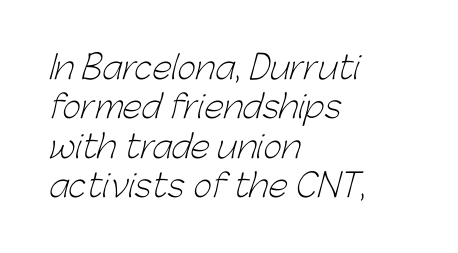
Q: Is the text bold? A: No.
Q: Is the typeface a serif or a sans-serif typeface? A: Sans-serif.
Q: Is the text underlined? A: No.
Q: How is the paragraph aligned? A: Left-aligned.
Q: Is the spacing between letters normal or unusually wide? A: Normal.
Q: Width (condensed, normal, or wide)? A: Normal.
Q: Stroke contrast? A: Low.
Q: x-height? A: Medium.
Q: Monospaced? A: No.
